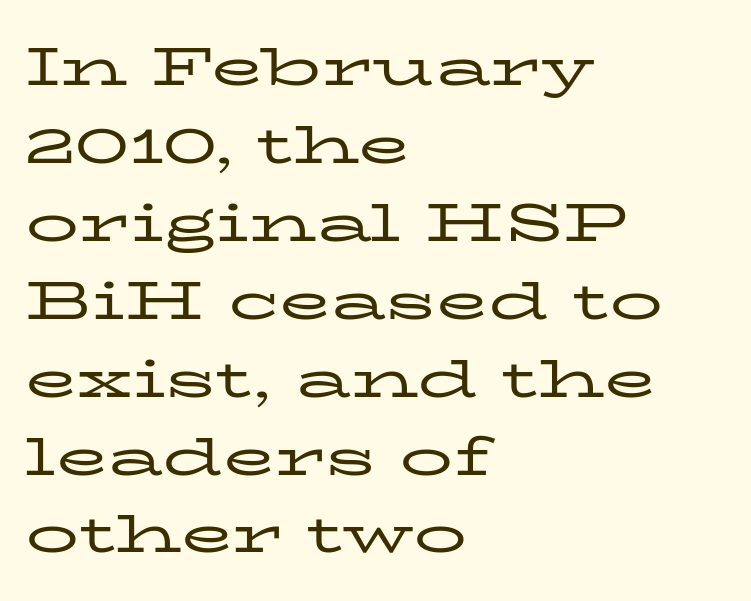
This sample is left-justified, so line endings fall wherever the words run out. Letters rest on an invisible, unmarked baseline. Default kerning and tracking; the words read as compact shapes. Ordinary non-slanted type is in use. The weight would be labelled regular, book, light, or lighter still. Leading: standard.
